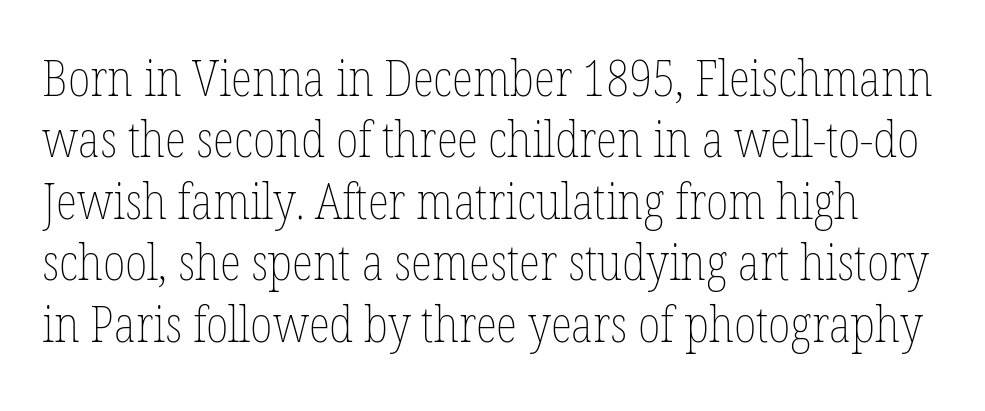
{"italic": "no", "bold": "no", "weight": "thin", "width": "condensed", "stroke_contrast": "low", "x_height": "medium", "monospaced": "no", "underline": "no", "line_spacing_ratio": 1.23, "letter_spacing": "normal", "letter_spacing_em": 0.0, "glyph_px": 50}
